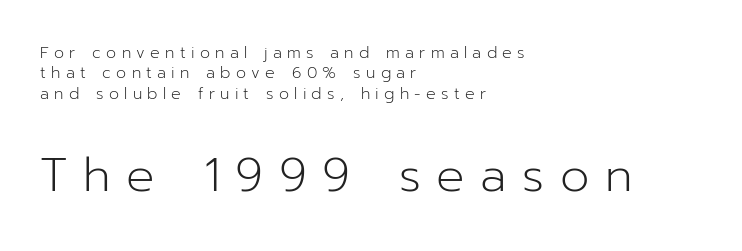
Characters remain perfectly vertical along every line. No chunkiness to these letters — they're not bold. Look at the bottom of the vertical strokes: they stop flat, with no serifs. The designer gave the closing block more size than the opening block.
